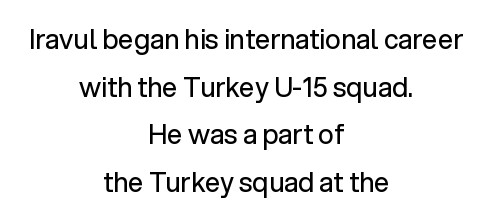
The image shows 27 px text type, upright; set centered, line spacing 1.76x, normal letter spacing, not underlined.
